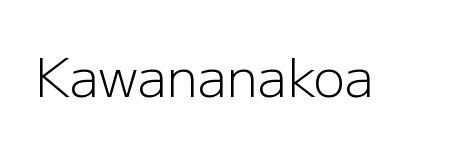
Q: Is the text bold? A: No.
Q: Is the text italic (slanted)? A: No, it is upright.
Q: Is the typeface a serif or a sans-serif typeface? A: Sans-serif.
Q: Is the text underlined? A: No.
Q: Is the spacing between letters normal or unusually wide? A: Normal.
Q: Width (condensed, normal, or wide)? A: Normal.
Q: Stroke contrast? A: Low.
Q: x-height? A: Medium.
Q: Monospaced? A: No.
